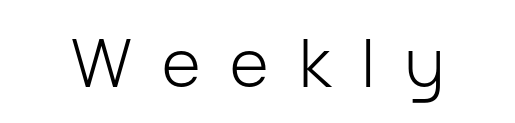
Caption: expanded tracking, letters set apart. Ink coverage per letter is moderate at most. The gap between lines stays unmarked. Characters remain perfectly vertical along every line.
